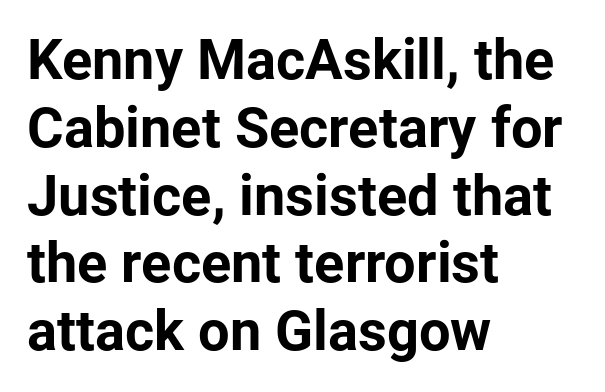
The image shows 56 px bold sans-serif type, upright; set left-aligned, line spacing 1.21x, normal letter spacing, not underlined; low stroke contrast and a medium x-height.
